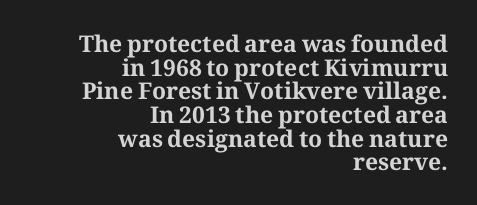
{"italic": "no", "bold": "yes", "underline": "no", "align": "right", "line_spacing": "tight", "line_spacing_ratio": 1.03, "letter_spacing": "normal", "letter_spacing_em": 0.0, "glyph_px": 23}
